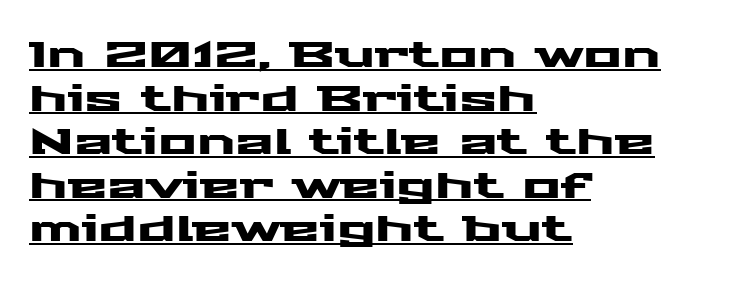
Proportional: the letters do not fall into vertical columns. Underlining? Definitely there. This sample uses plain, unmodified letter spacing. Caption: multi-line text, flush left, ragged right. Typographically, this falls in the sans-serif category. The lettering stays uniformly vertical, giving the passage a roman look.
